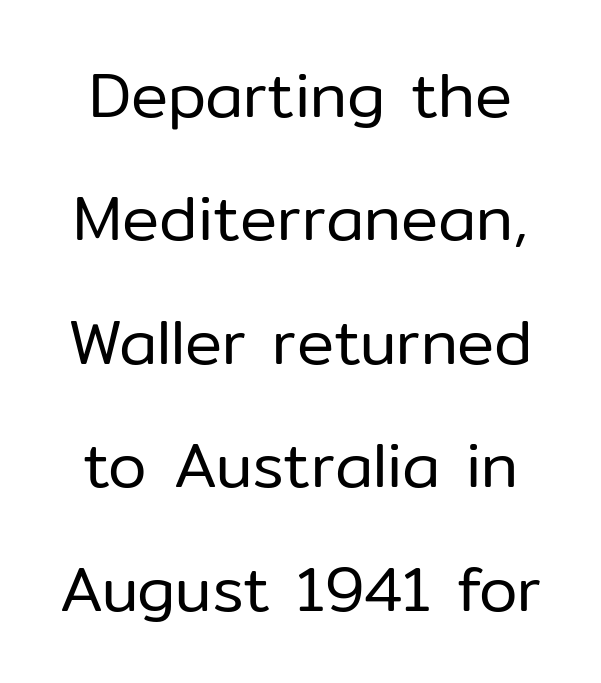
{"serif": "no", "italic": "no", "bold": "no", "weight": "regular", "width": "normal", "stroke_contrast": "low", "x_height": "medium", "monospaced": "no", "underline": "no", "line_spacing": "loose", "line_spacing_ratio": 1.99, "letter_spacing": "normal", "letter_spacing_em": 0.0, "glyph_px": 62}
